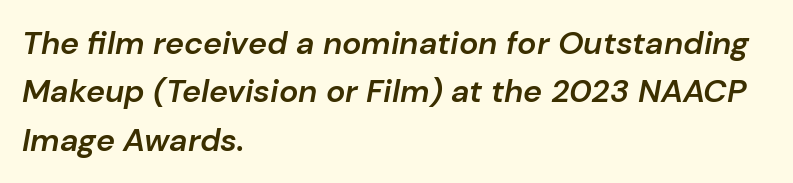
The image shows 32 px semibold type, italic (leaning right); set left-aligned, normal line spacing (1.51x), normal letter spacing, not underlined; low stroke contrast and a medium x-height.
